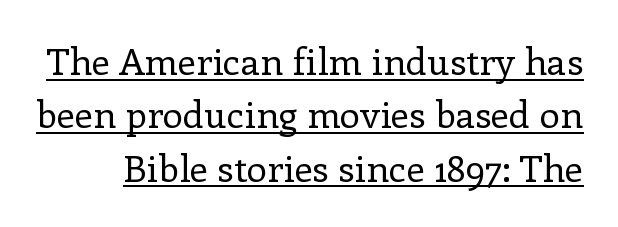
The image shows 37 px regular-weight serif type, upright; set normal line spacing (1.44x), normal letter spacing, underlined; low stroke contrast and a medium x-height.
